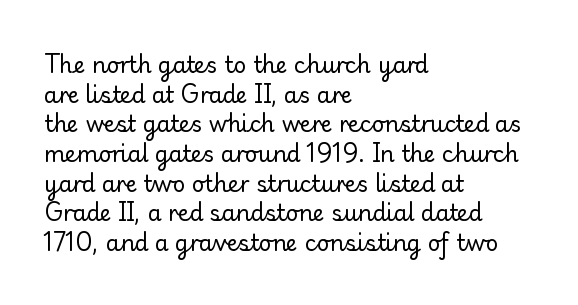
The image shows 22 px text type, upright; set left-aligned, normal line spacing (1.35x), normal letter spacing, not underlined.
